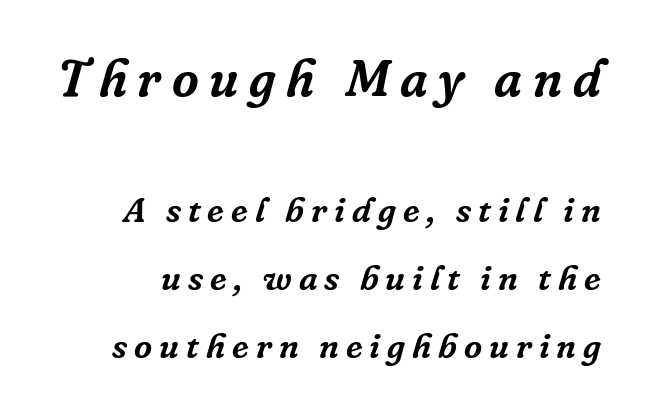
The image shows 52 px serif type, italic (leaning right); set loose line spacing (1.94x), unusually wide letter spacing (+0.2 em), not underlined; the first (top) block is 1.49x larger; low stroke contrast and a medium x-height.
